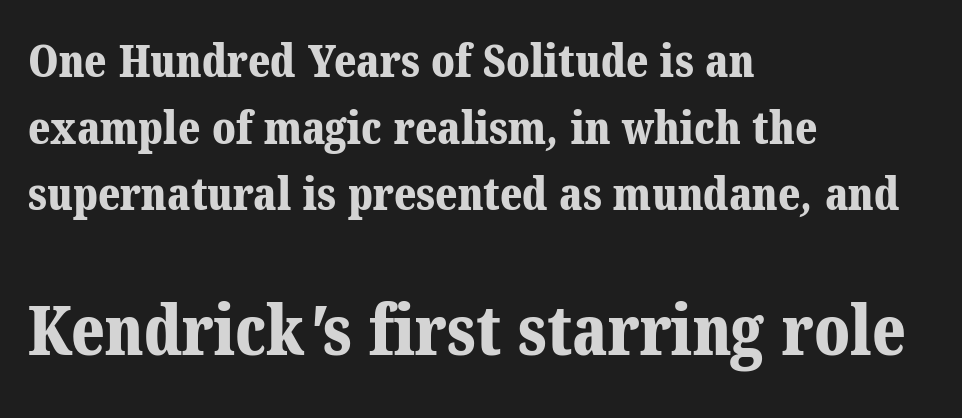
{"serif": "yes", "bold": "yes", "weight": "bold", "width": "normal", "stroke_contrast": "medium", "x_height": "medium", "monospaced": "no", "underline": "no", "align": "left", "line_spacing": "normal", "line_spacing_ratio": 1.48, "letter_spacing": "normal", "letter_spacing_em": 0.0, "larger_block": "second", "size_ratio": 1.51, "glyph_px": 68}
